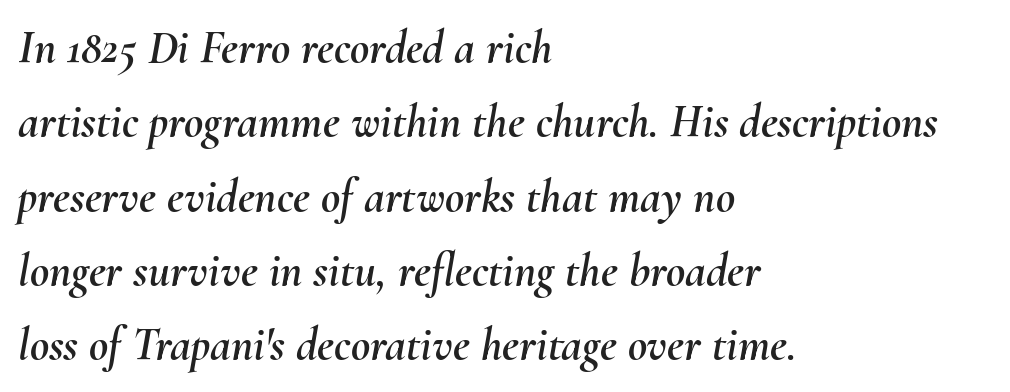
Q: Is the text italic (slanted)? A: Yes, it leans right by about 10 degrees.
Q: Is the text underlined? A: No.
Q: How is the paragraph aligned? A: Left-aligned.
Q: Is the spacing between letters normal or unusually wide? A: Normal.
Q: Is the spacing between lines tight, normal or loose? A: Normal.
Q: Width (condensed, normal, or wide)? A: Normal.
Q: Stroke contrast? A: Medium.
Q: x-height? A: Small.
Q: Monospaced? A: No.
